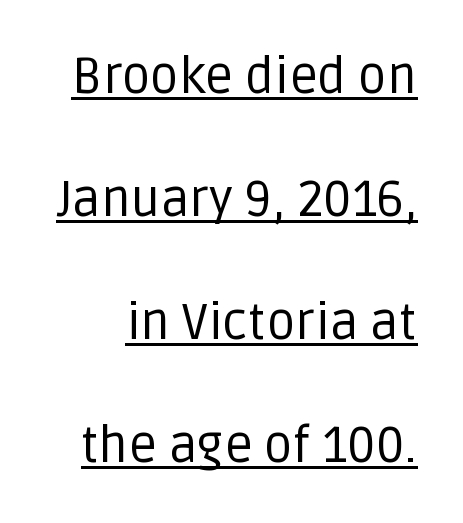
Regarding serifs, this sample does without them. The horizontal fit of the characters is conventional and even. Think of a printed novel: that variable character pitch is what you see here. Quick note: underline on. Weight class: somewhere from thin through regular.
